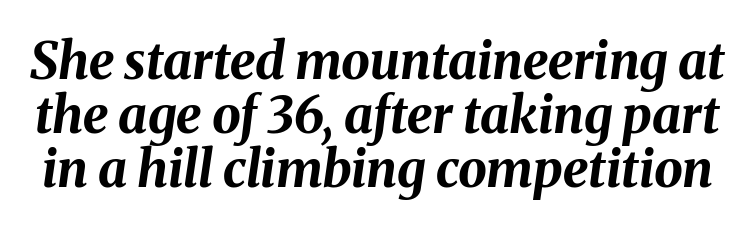
Q: Is the text bold? A: Yes.
Q: Is the text italic (slanted)? A: Yes, it leans right by about 8 degrees.
Q: Is the text underlined? A: No.
Q: Is the spacing between letters normal or unusually wide? A: Normal.
Q: Is the spacing between lines tight, normal or loose? A: Tight.
Q: Width (condensed, normal, or wide)? A: Normal.
Q: Stroke contrast? A: Medium.
Q: x-height? A: Medium.
Q: Monospaced? A: No.
